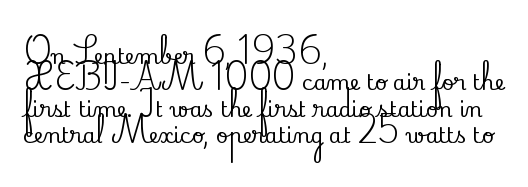
{"italic": "no", "underline": "no", "align": "left", "line_spacing": "normal", "line_spacing_ratio": 1.26, "letter_spacing": "normal", "letter_spacing_em": 0.0, "glyph_px": 21}
